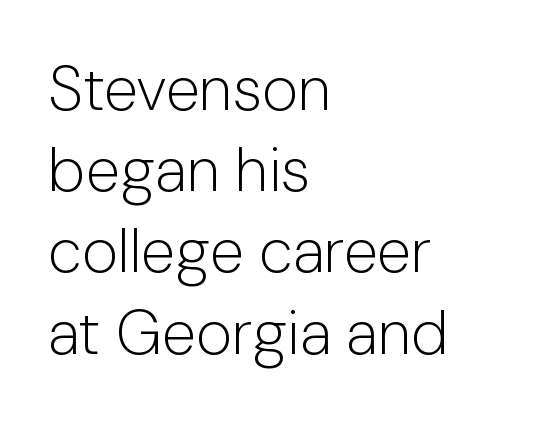
{"serif": "no", "italic": "no", "bold": "no", "weight": "light", "width": "normal", "stroke_contrast": "low", "x_height": "medium", "monospaced": "no", "underline": "no", "align": "left", "line_spacing": "normal", "line_spacing_ratio": 1.31, "letter_spacing": "normal", "letter_spacing_em": 0.0, "glyph_px": 62}
